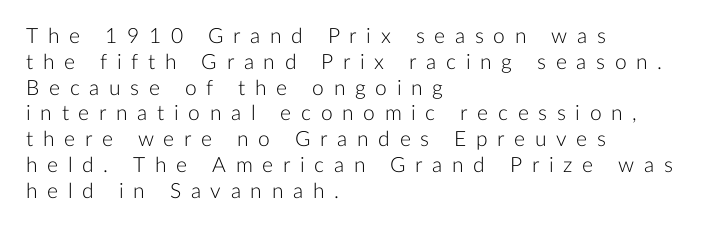
The image shows 21 px text type, upright; set left-aligned, line spacing 1.23x, unusually wide letter spacing (+0.46 em), not underlined.
